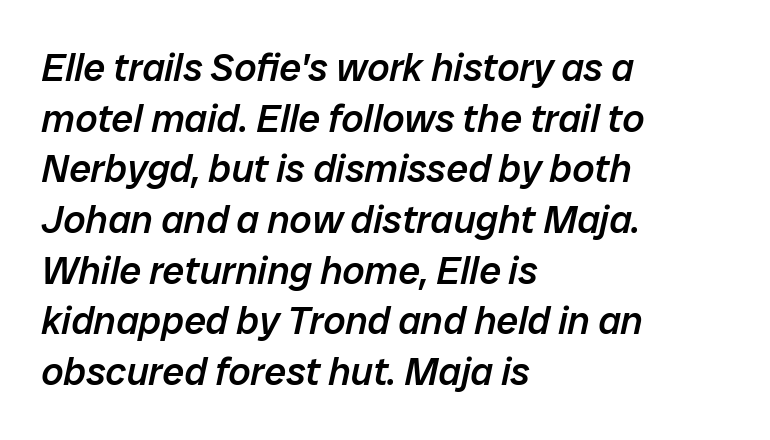
Q: Is the text bold? A: Semi-bold.
Q: Is the text italic (slanted)? A: Yes, it leans right by about 12 degrees.
Q: Is the text underlined? A: No.
Q: How is the paragraph aligned? A: Left-aligned.
Q: Is the spacing between letters normal or unusually wide? A: Normal.
Q: Is the spacing between lines tight, normal or loose? A: Normal.
Q: Width (condensed, normal, or wide)? A: Normal.
Q: Stroke contrast? A: Low.
Q: x-height? A: Medium.
Q: Monospaced? A: No.
